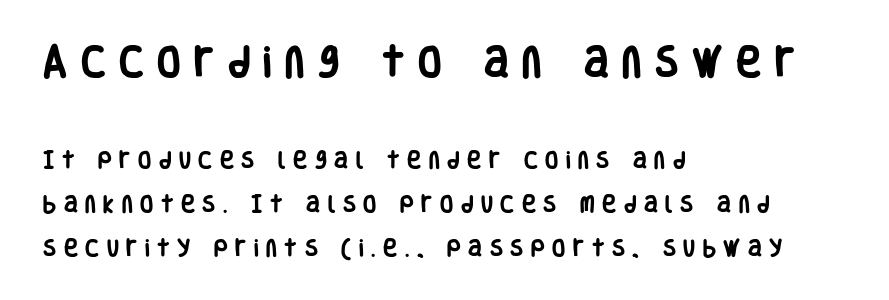
{"serif": "no", "italic": "no", "bold": "yes", "weight": "heavy", "width": "condensed", "stroke_contrast": "low", "x_height": "large", "monospaced": "no", "underline": "no", "align": "left", "line_spacing": "loose", "line_spacing_ratio": 2.31, "letter_spacing": "wide", "letter_spacing_em": 0.4, "larger_block": "first", "size_ratio": 1.79, "glyph_px": 34}
